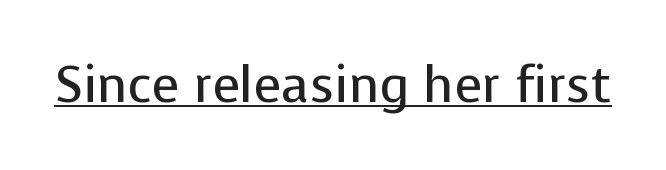
The rendering shows plain stroke endings on the letterforms — a sans-serif design. Posture: straight, roman, zero tilt. Is this a fixed-width face? No — the glyphs have proportional, varying widths. The letterforms sit at book weight or below.
